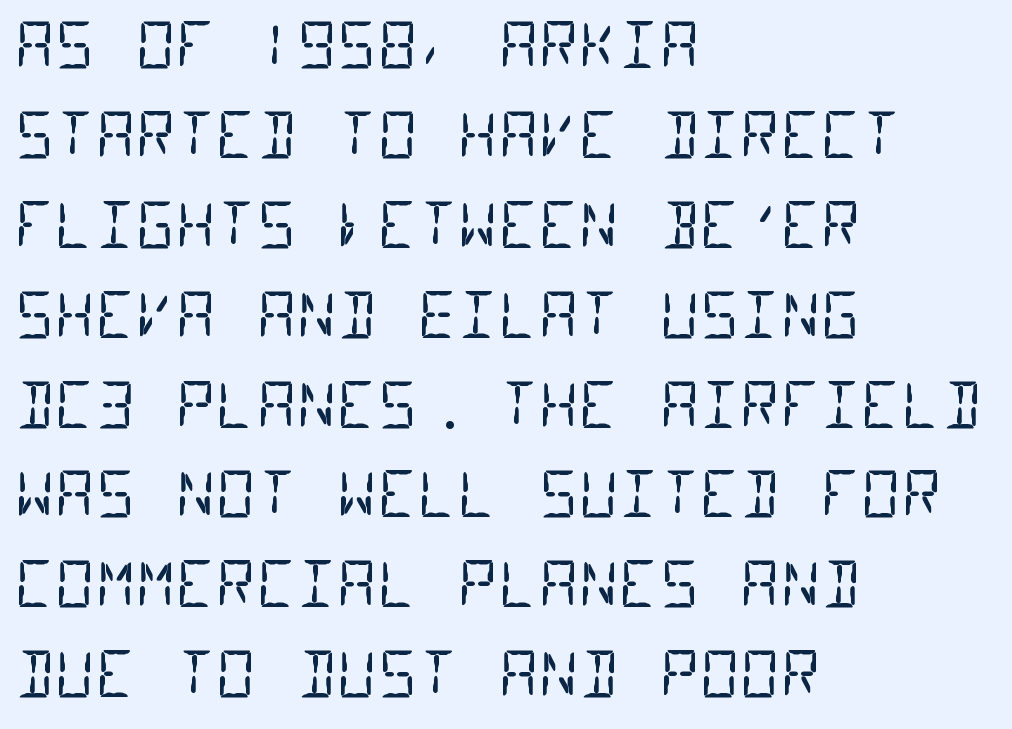
The image shows 62 px regular-weight, condensed sans-serif type, monospaced; set left-aligned, normal line spacing (1.45x), normal letter spacing, not underlined; low stroke contrast and a large x-height.
